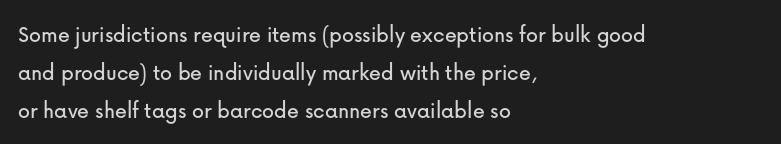
{"italic": "no", "underline": "no", "align": "left", "line_spacing": "normal", "line_spacing_ratio": 1.58, "letter_spacing": "normal", "letter_spacing_em": 0.0, "glyph_px": 24}
